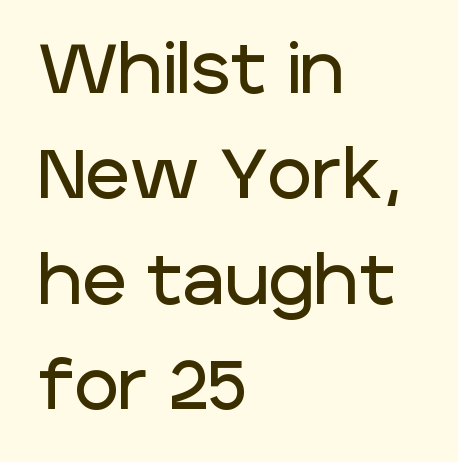
The image shows 68 px sans-serif type, upright; set left-aligned, normal line spacing (1.55x), normal letter spacing, not underlined; low stroke contrast and a large x-height.
